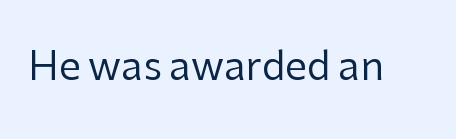
Q: Is the text bold? A: No.
Q: Is the text italic (slanted)? A: No, it is upright.
Q: Is the typeface a serif or a sans-serif typeface? A: Sans-serif.
Q: Is the text underlined? A: No.
Q: Is the spacing between letters normal or unusually wide? A: Normal.
Q: Width (condensed, normal, or wide)? A: Normal.
Q: Stroke contrast? A: Low.
Q: x-height? A: Medium.
Q: Monospaced? A: No.
